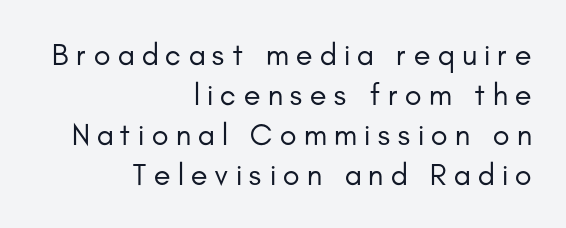
The image shows 31 px regular-weight sans-serif type, upright; set right-aligned, normal line spacing (1.29x), unusually wide letter spacing (+0.23 em), not underlined; low stroke contrast and a small x-height.
